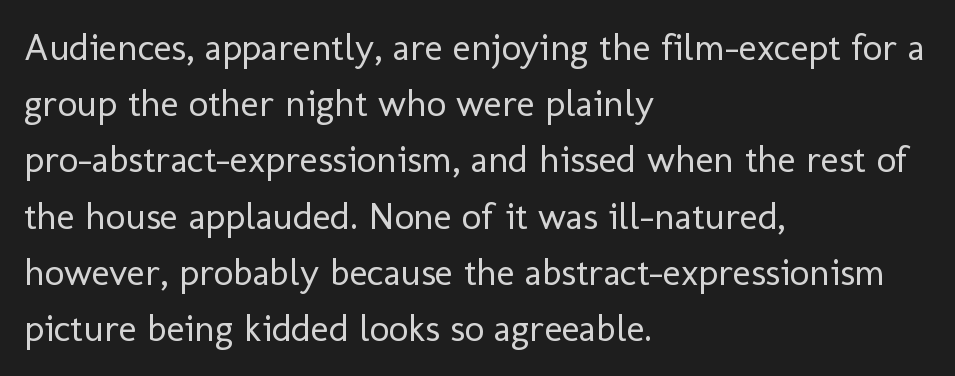
A roman cut, with each character standing at attention. The paragraph has a hard left edge and a soft right edge. This is not heavy type; no bold has been used. There is no visible air inserted between adjacent glyphs. Underline: absent. Notice how descenders clear the ascenders below comfortably — that's standard leading.
